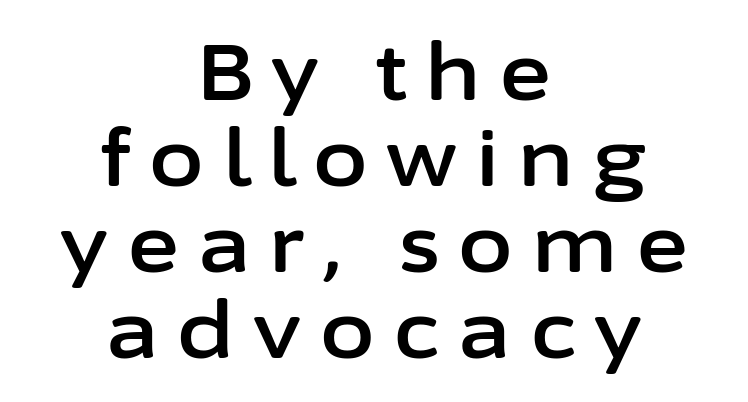
The image shows 79 px sans-serif type, upright; set centered, tight line spacing (1.09x), unusually wide letter spacing (+0.24 em), not underlined; low stroke contrast and a medium x-height.
